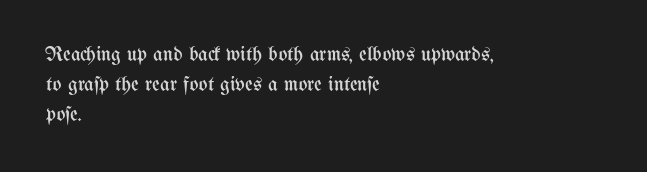
Quick note: interline space is typical. Nothing unusual about the tracking: characters are spaced as the font intends. Unmarked baselines from the first word to the last. No italicization has been applied; the sample stays upright.
